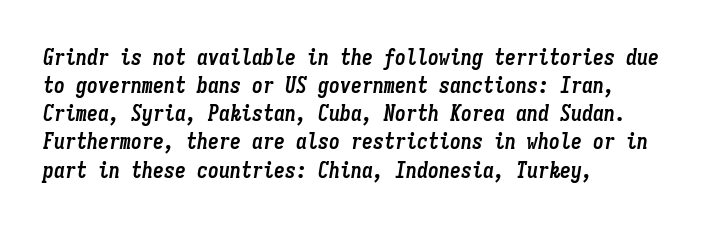
The image shows 22 px bold type, italic (leaning right); set left-aligned, normal line spacing (1.28x), normal letter spacing, not underlined.
